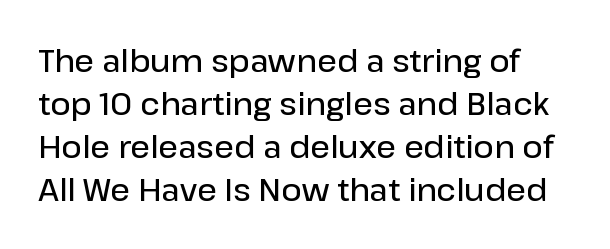
Q: Is the text bold? A: Semi-bold.
Q: Is the text italic (slanted)? A: No, it is upright.
Q: Is the typeface a serif or a sans-serif typeface? A: Sans-serif.
Q: Is the text underlined? A: No.
Q: Is the spacing between letters normal or unusually wide? A: Normal.
Q: Is the spacing between lines tight, normal or loose? A: Normal.
Q: Width (condensed, normal, or wide)? A: Normal.
Q: Stroke contrast? A: Low.
Q: x-height? A: Medium.
Q: Monospaced? A: No.
